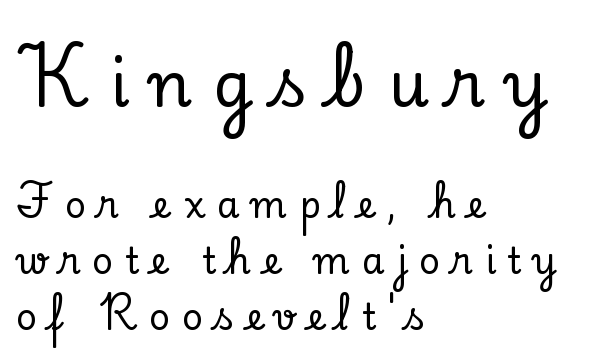
Old-style or modern, the face here clearly has serifs. Vertical strokes here are truly vertical. The space between consecutive lines is moderate. Block one is the big one; block two sits smaller underneath. The passage shown is typed in a proportional face where columns would drift. Compared with a centered layout, this one pins lines to the left instead.
